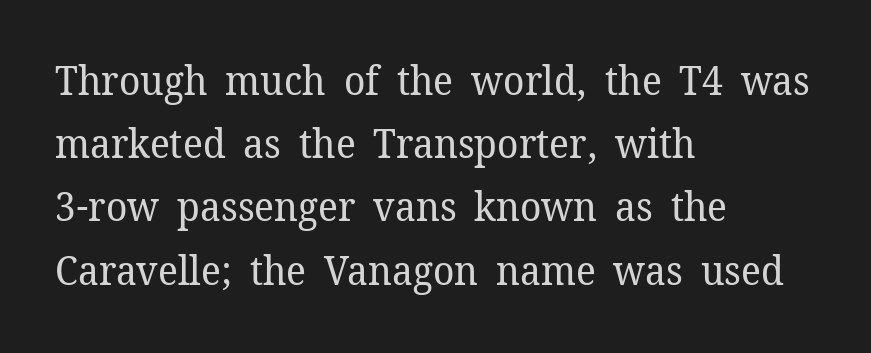
The image shows 40 px regular-weight serif type, upright; set left-aligned, normal line spacing (1.58x), normal letter spacing, not underlined; low stroke contrast and a medium x-height.
